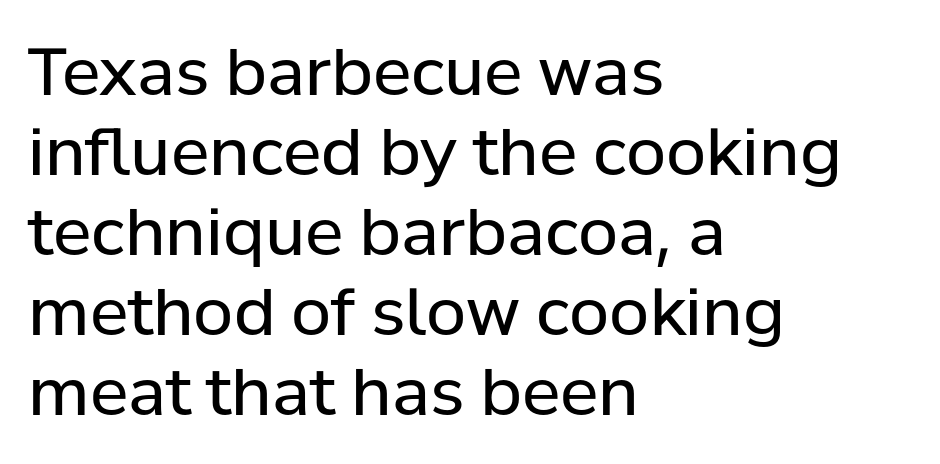
Q: Is the text bold? A: No.
Q: Is the text italic (slanted)? A: No, it is upright.
Q: Is the typeface a serif or a sans-serif typeface? A: Sans-serif.
Q: Is the text underlined? A: No.
Q: How is the paragraph aligned? A: Left-aligned.
Q: Is the spacing between letters normal or unusually wide? A: Normal.
Q: Width (condensed, normal, or wide)? A: Normal.
Q: Stroke contrast? A: Low.
Q: x-height? A: Medium.
Q: Monospaced? A: No.
